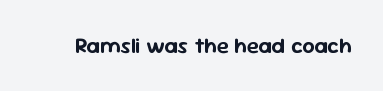
The image shows 22 px text type, upright; set normal letter spacing, not underlined.
